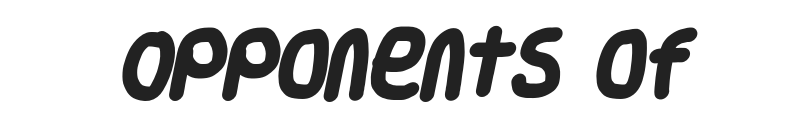
{"serif": "no", "bold": "yes", "weight": "heavy", "width": "condensed", "stroke_contrast": "low", "x_height": "large", "monospaced": "no", "underline": "no", "letter_spacing": "normal", "letter_spacing_em": 0.0, "glyph_px": 73}
